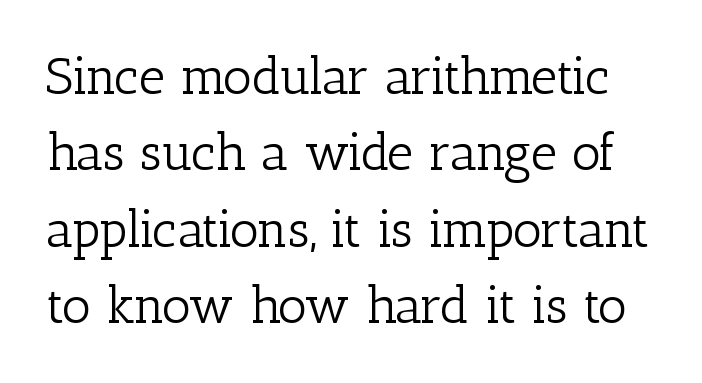
{"serif": "yes", "italic": "no", "bold": "no", "weight": "light", "width": "normal", "stroke_contrast": "low", "x_height": "medium", "monospaced": "no", "underline": "no", "line_spacing": "normal", "line_spacing_ratio": 1.5, "letter_spacing": "normal", "letter_spacing_em": 0.0, "glyph_px": 51}
